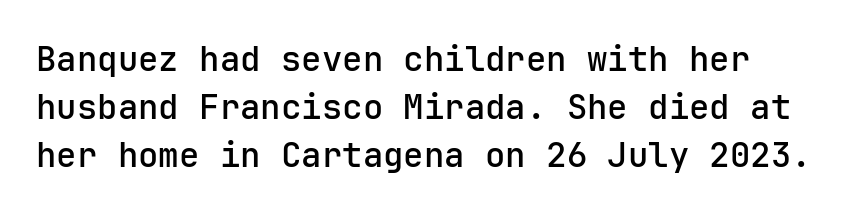
Upright lettering throughout. The letters march in equal steps, a hallmark of fixed-pitch type. The letters sit at their default tracking, neither squeezed nor spread. Words float on clear page, feet unadorned. Are there feet on the stems? There aren't — it's a sans.
